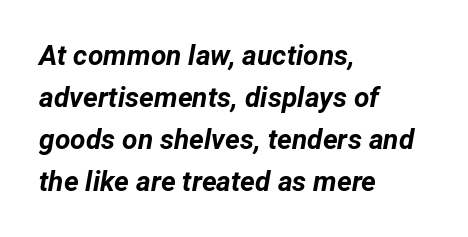
{"italic": "yes", "lean": "right", "slant_degrees": 12, "bold": "yes", "weight": "bold", "width": "normal", "stroke_contrast": "low", "x_height": "medium", "monospaced": "no", "underline": "no", "align": "left", "line_spacing": "normal", "line_spacing_ratio": 1.5, "letter_spacing": "normal", "letter_spacing_em": 0.0, "glyph_px": 28}
